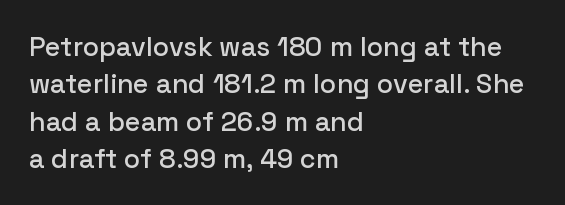
The image shows 27 px text type, upright; set left-aligned, normal line spacing (1.38x), normal letter spacing, not underlined.
